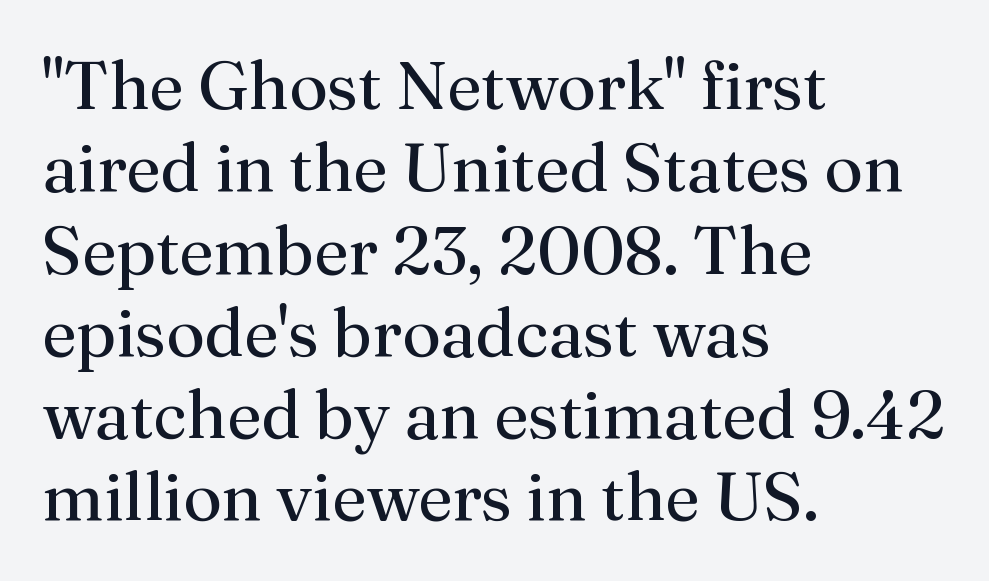
Q: Is the text bold? A: No.
Q: Is the text italic (slanted)? A: No, it is upright.
Q: Is the typeface a serif or a sans-serif typeface? A: Serif.
Q: Is the text underlined? A: No.
Q: How is the paragraph aligned? A: Left-aligned.
Q: Is the spacing between letters normal or unusually wide? A: Normal.
Q: Width (condensed, normal, or wide)? A: Normal.
Q: Stroke contrast? A: Medium.
Q: x-height? A: Medium.
Q: Monospaced? A: No.
